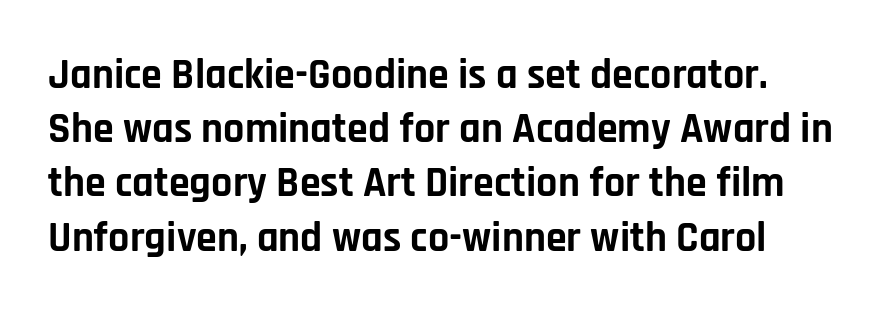
{"serif": "no", "italic": "no", "bold": "yes", "weight": "bold", "width": "normal", "stroke_contrast": "low", "x_height": "large", "monospaced": "no", "underline": "no", "line_spacing": "normal", "line_spacing_ratio": 1.29, "letter_spacing": "normal", "letter_spacing_em": 0.0, "glyph_px": 42}
